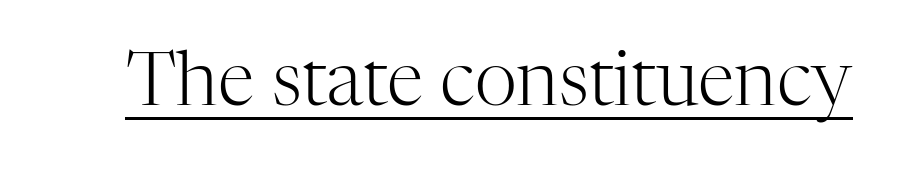
Q: Is the text bold? A: No.
Q: Is the text italic (slanted)? A: No, it is upright.
Q: Is the typeface a serif or a sans-serif typeface? A: Serif.
Q: Is the text underlined? A: Yes.
Q: Is the spacing between letters normal or unusually wide? A: Normal.
Q: Width (condensed, normal, or wide)? A: Normal.
Q: Stroke contrast? A: High.
Q: x-height? A: Medium.
Q: Monospaced? A: No.
